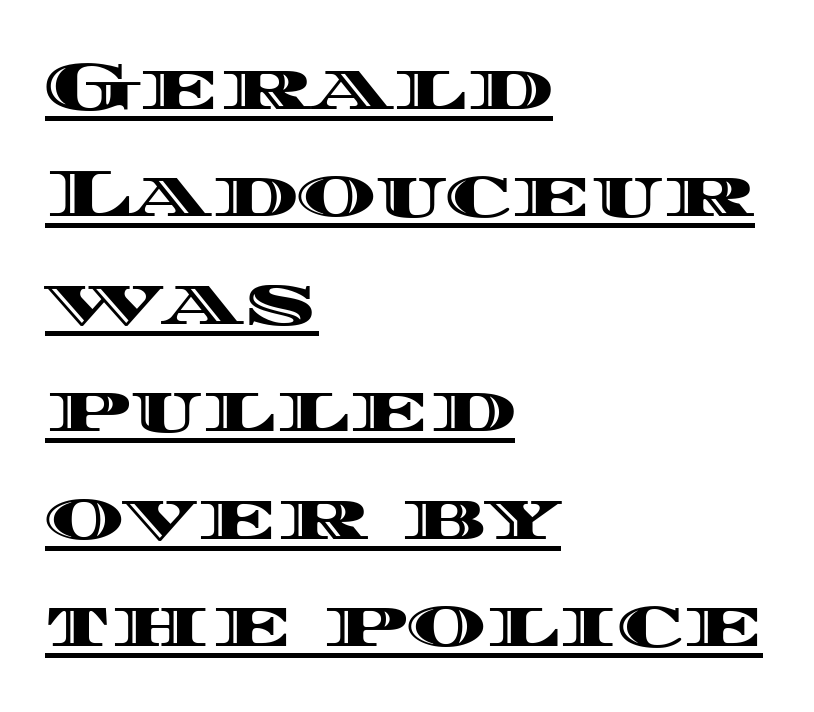
Q: Is the text italic (slanted)? A: No, it is upright.
Q: Is the text underlined? A: Yes.
Q: How is the paragraph aligned? A: Left-aligned.
Q: Is the spacing between letters normal or unusually wide? A: Normal.
Q: Is the spacing between lines tight, normal or loose? A: Normal.
Q: Width (condensed, normal, or wide)? A: Wide.
Q: x-height? A: Large.
Q: Monospaced? A: No.
